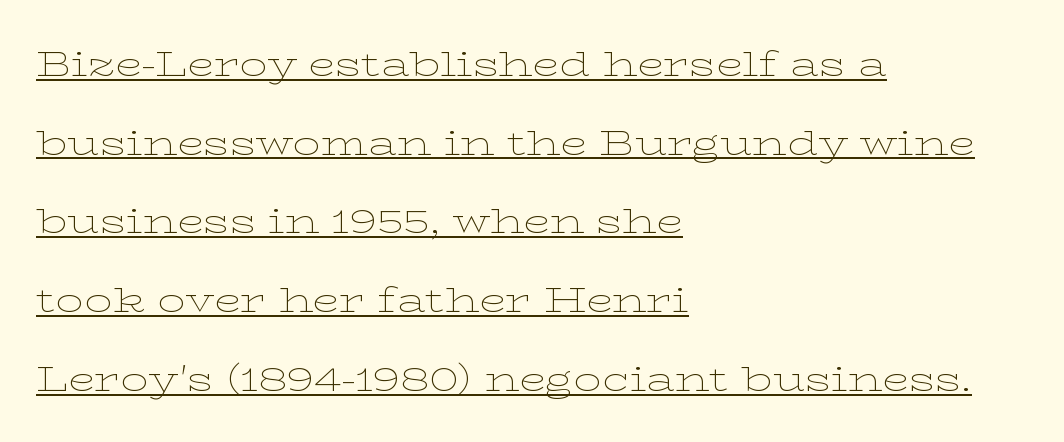
Typographically, this falls in the serif category. A typesetter would call this proportional, since set widths differ per character. Summary of vertical rhythm: relaxed, with wide interline spacing. Typeset ragged right — the left edge is the straight one.
